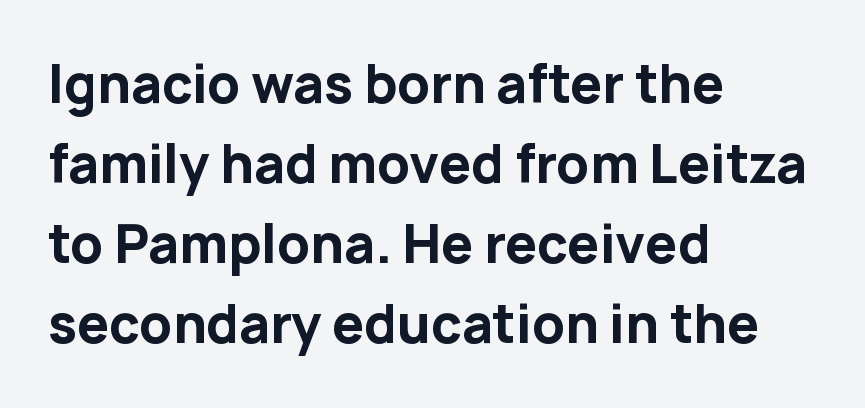
Visually the block forms a straight wall on the left and a jagged coastline on the right. Plain, unruled lines of type. These lines are rendered in a variable-pitch font. The gaps between neighbouring characters are ordinary and unremarkable. Horizontal bands of white between lines are of average thickness.
